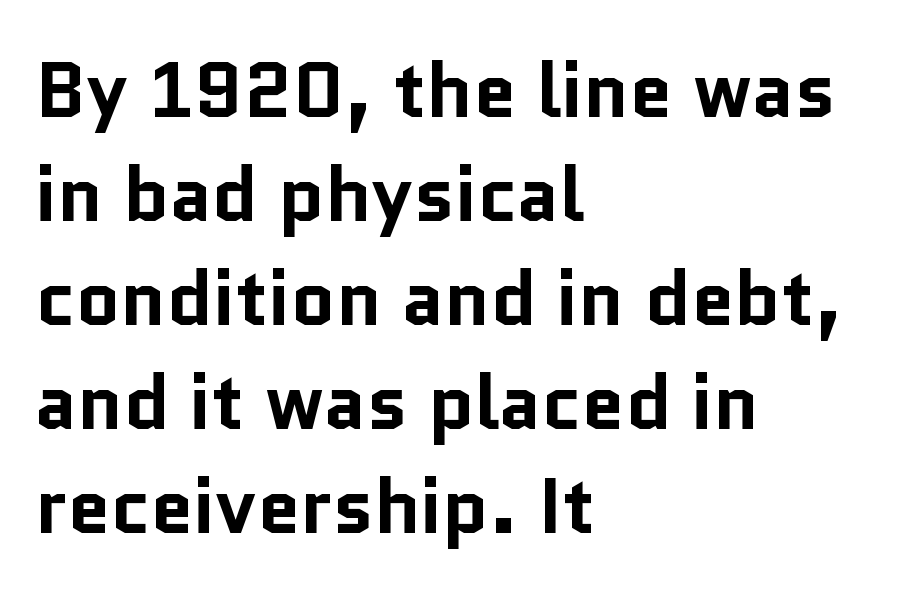
Note the varied advance widths — an 'i' is clearly narrower than an 'm'. You could call the tracking neutral — neither tight nor loose. Examine the stroke ends and you'll find no serifs. In terms of weight, the rendering is a true, heavy bold. Reading down the block, your eye returns to a fixed left position each line. The words here are not underlined.
